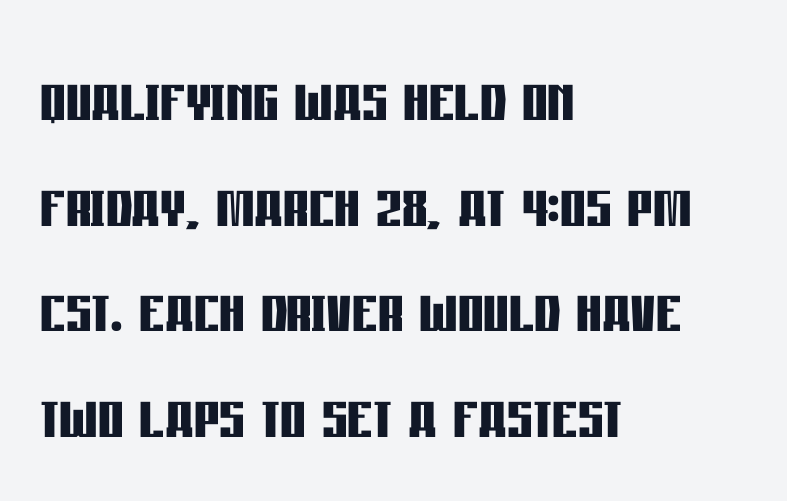
The image shows 80 px semibold, condensed sans-serif type, upright; set left-aligned, normal line spacing (1.32x), normal letter spacing, not underlined; low stroke contrast and a large x-height.
